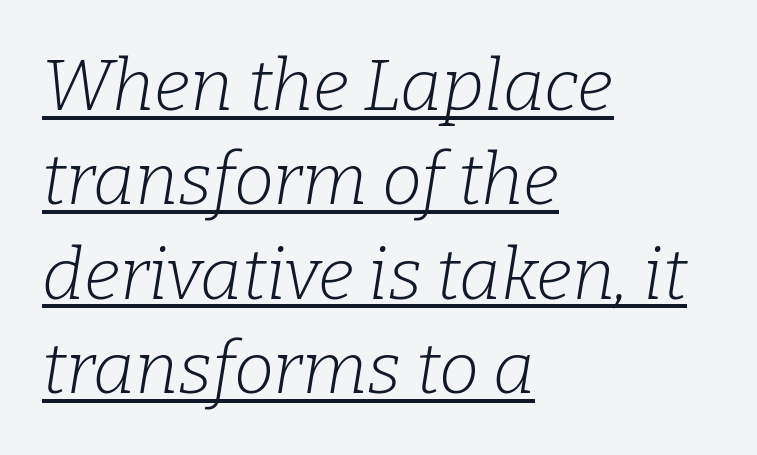
{"serif": "yes", "italic": "yes", "lean": "right", "slant_degrees": 9, "bold": "no", "weight": "light", "width": "normal", "stroke_contrast": "low", "x_height": "medium", "monospaced": "no", "underline": "yes", "align": "left", "line_spacing": "normal", "line_spacing_ratio": 1.31, "letter_spacing": "normal", "letter_spacing_em": 0.0, "glyph_px": 72}
